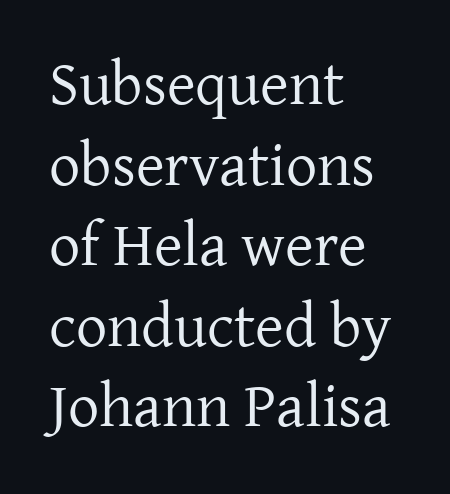
The type is set solid horizontally, with unmodified tracking. Anything drawn beneath the words? Only blank space. The paragraph has a hard left edge and a soft right edge. Character widths vary here, with narrow letters taking less room than wide ones.
